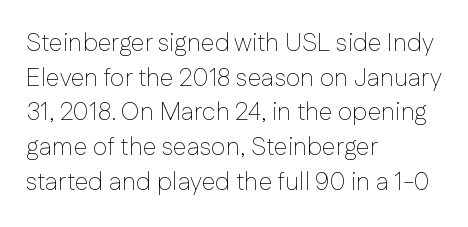
Q: Is the text bold? A: No.
Q: Is the text italic (slanted)? A: No, it is upright.
Q: Is the text underlined? A: No.
Q: How is the paragraph aligned? A: Left-aligned.
Q: Is the spacing between letters normal or unusually wide? A: Normal.
Q: Is the spacing between lines tight, normal or loose? A: Normal.
